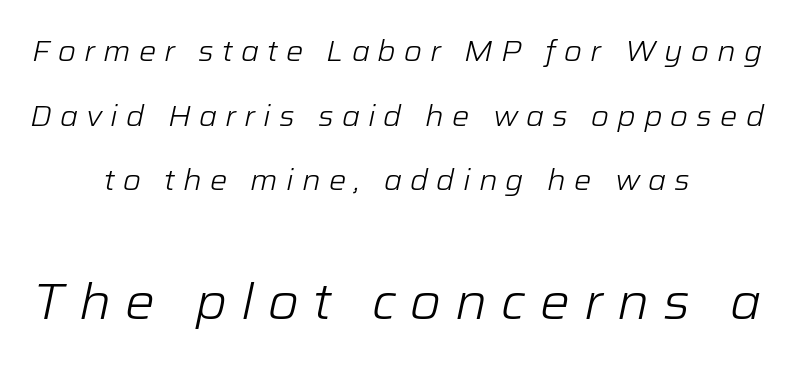
Line starts and ends both wander, symmetrically. When letters slant like this, we call the style italic. You could not count columns in this text — the font is proportionally spaced. Vertical spacing — loose. Is the type heavy? It reads as light-to-regular instead. The space beneath each line is pristine and unruled.
